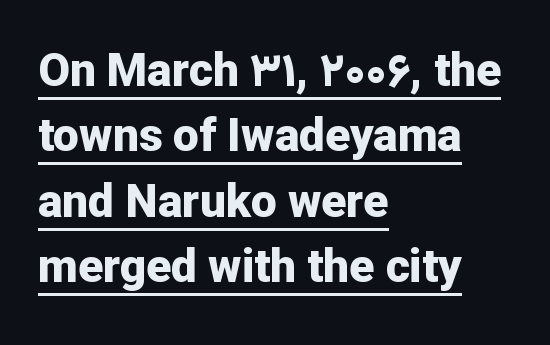
Q: Is the text bold? A: Yes.
Q: Is the text italic (slanted)? A: No, it is upright.
Q: Is the typeface a serif or a sans-serif typeface? A: Sans-serif.
Q: Is the text underlined? A: Yes.
Q: How is the paragraph aligned? A: Left-aligned.
Q: Is the spacing between letters normal or unusually wide? A: Normal.
Q: Is the spacing between lines tight, normal or loose? A: Normal.
Q: Width (condensed, normal, or wide)? A: Normal.
Q: Stroke contrast? A: Low.
Q: x-height? A: Medium.
Q: Monospaced? A: No.
